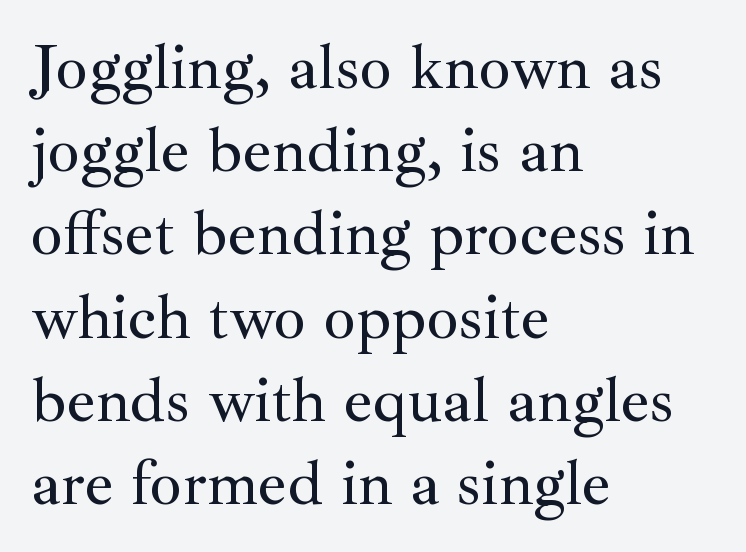
The text was rendered using a seriffed face with decorative stroke endings. This is roman type, the default non-slanted kind. Students, note that the glyphs here touch the page at normal intervals. Decoration check: the copy has no underline.
